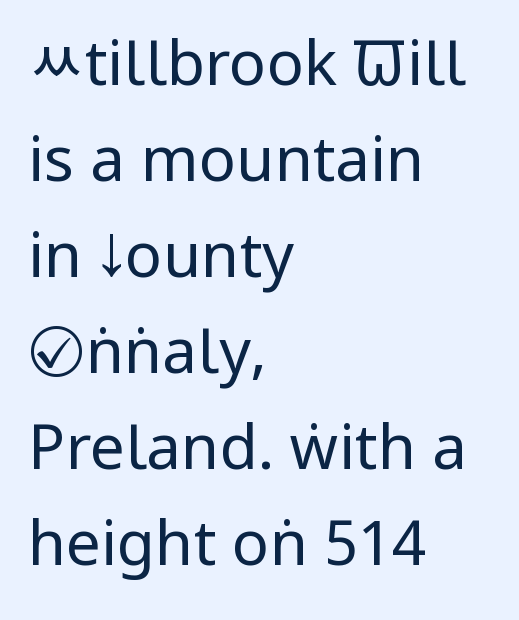
The image shows 62 px regular-weight, condensed sans-serif type, upright; set left-aligned, normal line spacing (1.55x), normal letter spacing, not underlined; low stroke contrast and a large x-height.
